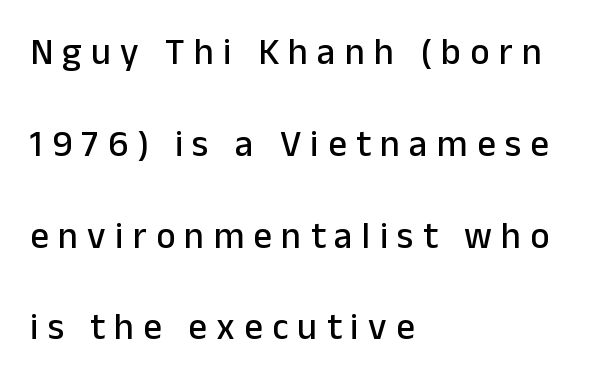
Q: Is the text italic (slanted)? A: No, it is upright.
Q: Is the typeface a serif or a sans-serif typeface? A: Sans-serif.
Q: Is the text underlined? A: No.
Q: How is the paragraph aligned? A: Left-aligned.
Q: Is the spacing between letters normal or unusually wide? A: Unusually wide.
Q: Is the spacing between lines tight, normal or loose? A: Loose.
Q: Width (condensed, normal, or wide)? A: Normal.
Q: Stroke contrast? A: Low.
Q: x-height? A: Medium.
Q: Monospaced? A: No.
